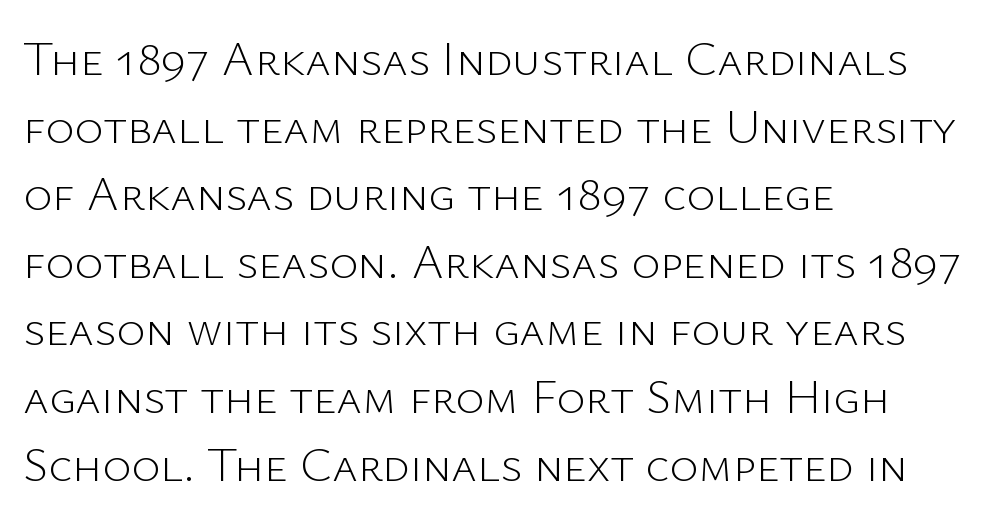
Visually the block forms a straight wall on the left and a jagged coastline on the right. Words appear dense and cohesive because spacing is normal. A light-to-regular cut is what we see here. Decoration check: the copy has no underline.
